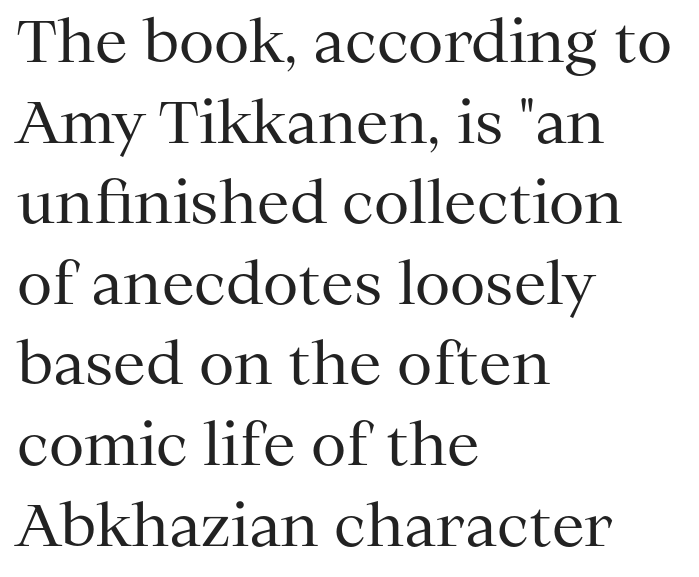
The image shows 58 px regular-weight serif type, upright; set left-aligned, normal line spacing (1.39x), normal letter spacing, not underlined; medium stroke contrast and a medium x-height.
